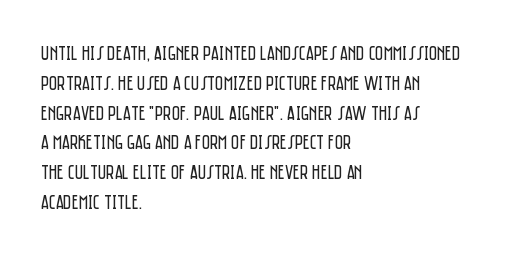
Rule under the text: the space is simply empty. Upright lettering throughout. This rendering leaves character spacing at its baseline value. If you drew a ruler down the left edge, every line would touch it. Is there much room between lines? A standard amount, neither cramped nor airy. This reads as an unemphasized weight, regular at the heaviest.
